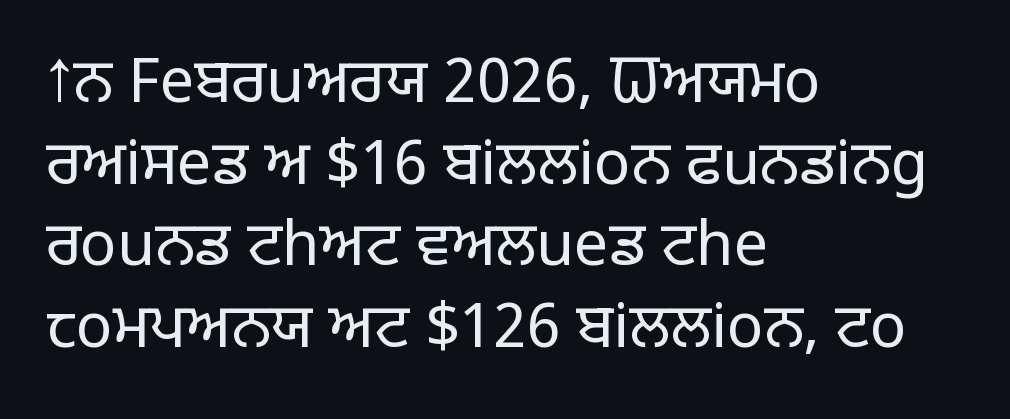
Q: Is the text bold? A: No.
Q: Is the text italic (slanted)? A: No, it is upright.
Q: Is the typeface a serif or a sans-serif typeface? A: Sans-serif.
Q: Is the text underlined? A: No.
Q: How is the paragraph aligned? A: Left-aligned.
Q: Is the spacing between letters normal or unusually wide? A: Normal.
Q: Is the spacing between lines tight, normal or loose? A: Normal.
Q: Width (condensed, normal, or wide)? A: Normal.
Q: Stroke contrast? A: Low.
Q: x-height? A: Large.
Q: Monospaced? A: No.
